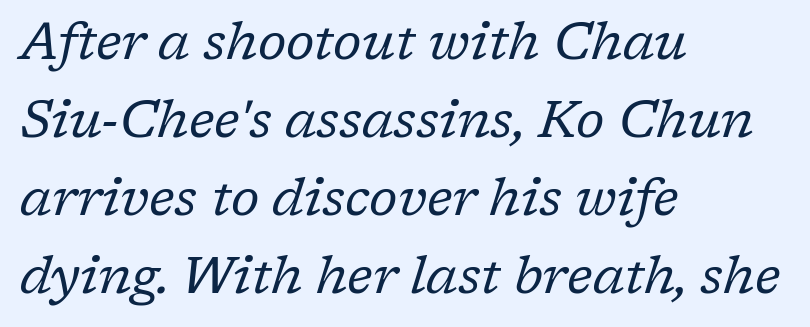
Q: Is the text bold? A: No.
Q: Is the text italic (slanted)? A: Yes, it leans right by about 17 degrees.
Q: Is the typeface a serif or a sans-serif typeface? A: Serif.
Q: Is the text underlined? A: No.
Q: How is the paragraph aligned? A: Left-aligned.
Q: Is the spacing between letters normal or unusually wide? A: Normal.
Q: Is the spacing between lines tight, normal or loose? A: Normal.
Q: Width (condensed, normal, or wide)? A: Normal.
Q: Stroke contrast? A: Low.
Q: x-height? A: Medium.
Q: Monospaced? A: No.
